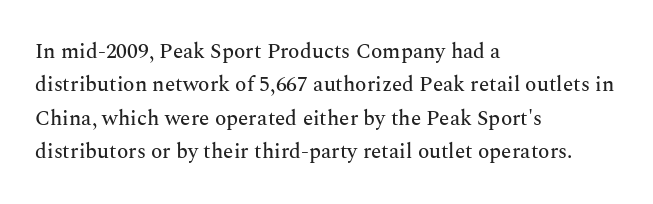
Q: Is the text italic (slanted)? A: No, it is upright.
Q: Is the text underlined? A: No.
Q: How is the paragraph aligned? A: Left-aligned.
Q: Is the spacing between letters normal or unusually wide? A: Normal.
Q: Is the spacing between lines tight, normal or loose? A: Normal.
